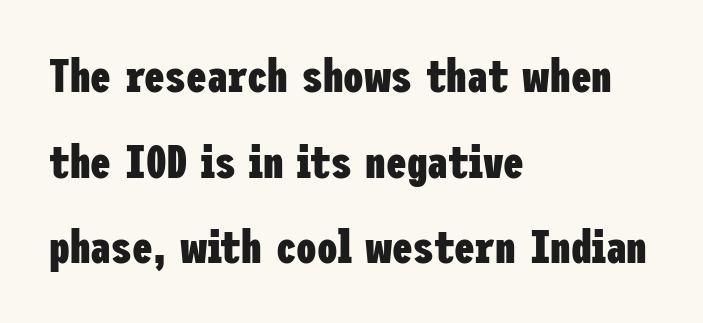
{"serif": "no", "italic": "no", "bold": "yes", "weight": "heavy", "width": "condensed", "stroke_contrast": "low", "x_height": "medium", "underline": "no", "align": "left", "line_spacing_ratio": 1.86, "letter_spacing": "normal", "letter_spacing_em": 0.0, "glyph_px": 46}
